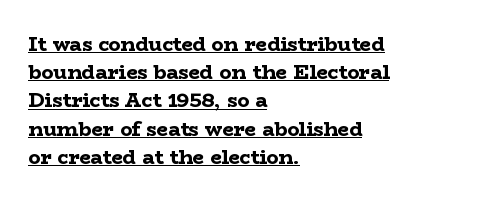
{"italic": "no", "bold": "yes", "underline": "yes", "align": "left", "line_spacing": "normal", "line_spacing_ratio": 1.41, "letter_spacing": "normal", "letter_spacing_em": 0.0, "glyph_px": 20}
